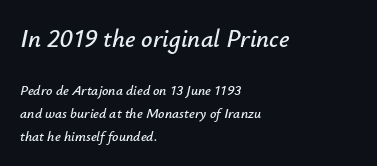
Line starts are locked; line ends wander. Look at the glyph heights: the upper group is clearly the bigger setting. These lines were composed using italics. Compared with typical paragraphs, the rows here are spaced about the same. The tracking reads as untouched default to a designer's eye. Anything drawn beneath the words? Only blank space.
